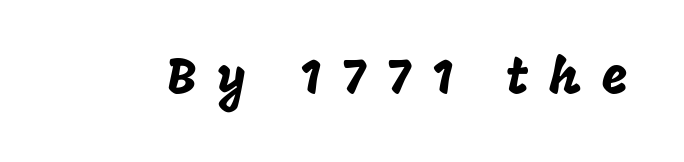
This sample has the flowing, uneven cadence of proportional lettering. The line texture is sparse and dotted thanks to wide tracking. The letters carry no serifs — their stems end cleanly without finishing strokes. The baseline area is clear.
